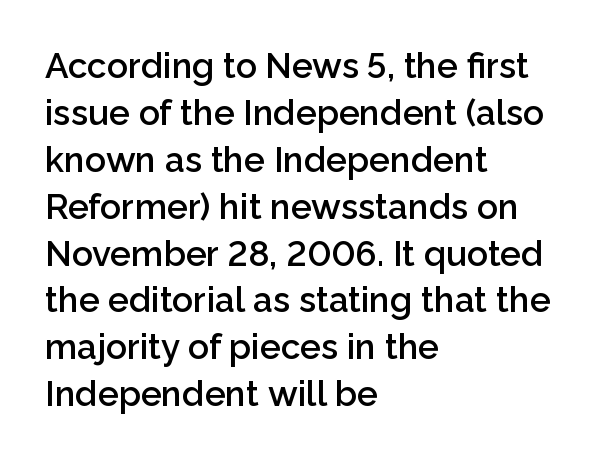
{"serif": "no", "italic": "no", "bold": "semi", "weight": "semibold", "width": "normal", "stroke_contrast": "low", "x_height": "medium", "monospaced": "no", "underline": "no", "align": "left", "line_spacing": "normal", "line_spacing_ratio": 1.34, "letter_spacing": "normal", "letter_spacing_em": 0.0, "glyph_px": 35}
